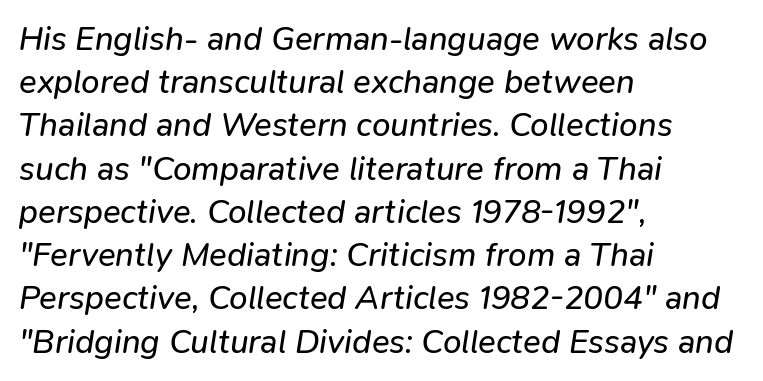
Q: Is the text bold? A: No.
Q: Is the text italic (slanted)? A: Yes, it leans right by about 9 degrees.
Q: Is the text underlined? A: No.
Q: How is the paragraph aligned? A: Left-aligned.
Q: Is the spacing between letters normal or unusually wide? A: Normal.
Q: Is the spacing between lines tight, normal or loose? A: Normal.
Q: Width (condensed, normal, or wide)? A: Normal.
Q: Stroke contrast? A: Low.
Q: x-height? A: Medium.
Q: Monospaced? A: No.
